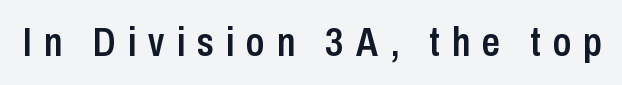
Is this a fixed-width face? No — the glyphs have proportional, varying widths. Note: no serifs on the glyphs. Tracking here is generous; glyphs stand well apart from one another. Bold? Not quite — semibold, heavier than regular but stopping short. This is roman type, the default non-slanted kind. Check the space under the baseline: it is left empty.
